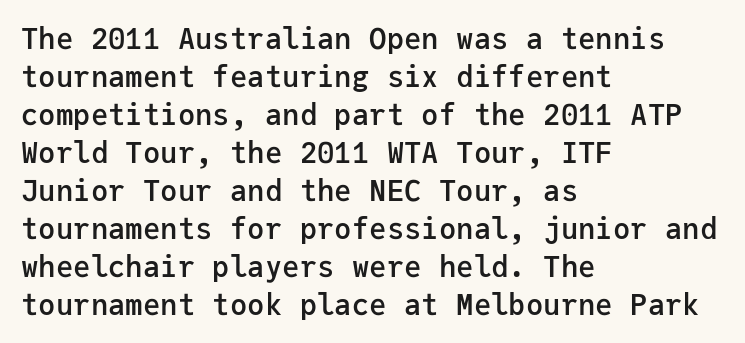
The typesetter chose a ragged-right arrangement here. You could count columns in this text — the font is strictly monospaced. Tracking value appears to be zero — textbook default spacing. Descender tails drop into unmarked territory.
